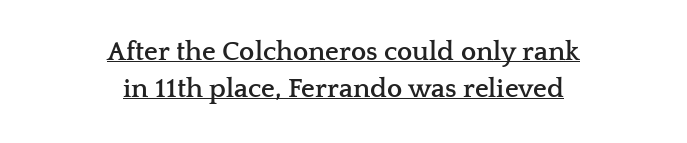
{"italic": "no", "bold": "yes", "underline": "yes", "align": "center", "line_spacing": "normal", "line_spacing_ratio": 1.38, "letter_spacing": "normal", "letter_spacing_em": 0.0, "glyph_px": 27}
